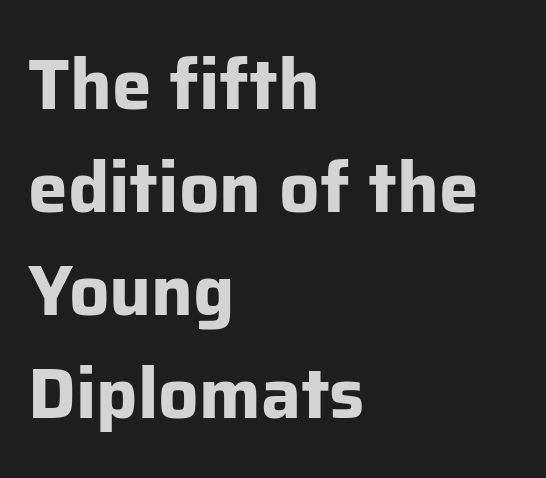
{"serif": "no", "italic": "no", "bold": "yes", "weight": "bold", "width": "normal", "stroke_contrast": "low", "x_height": "medium", "monospaced": "no", "underline": "no", "align": "left", "line_spacing": "normal", "line_spacing_ratio": 1.45, "letter_spacing": "normal", "letter_spacing_em": 0.0, "glyph_px": 71}
